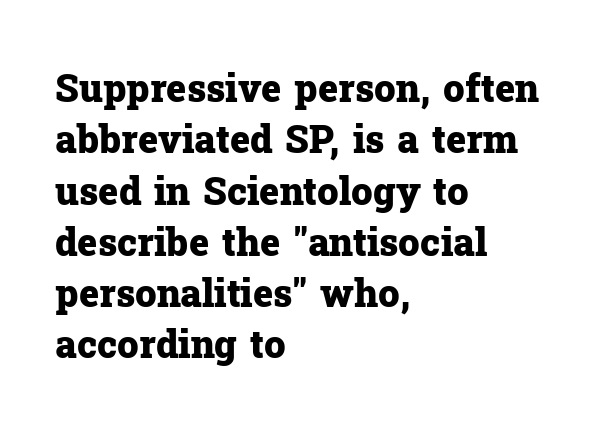
The image shows 38 px heavy serif type, upright; set left-aligned, normal line spacing (1.35x), normal letter spacing, not underlined; low stroke contrast and a medium x-height.
